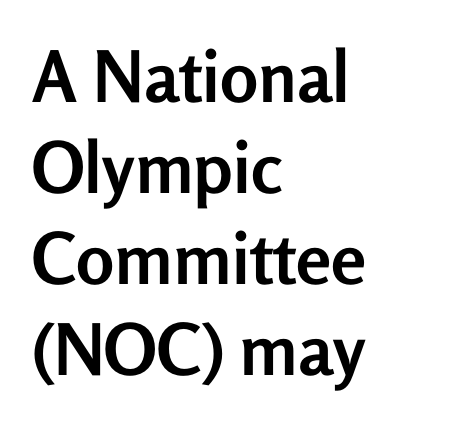
Line spacing here is normal. The lettering stays uniformly vertical, giving the passage a roman look. The tracking reads as untouched default to a designer's eye. Grotesque or geometric, the face here clearly has no serifs.
